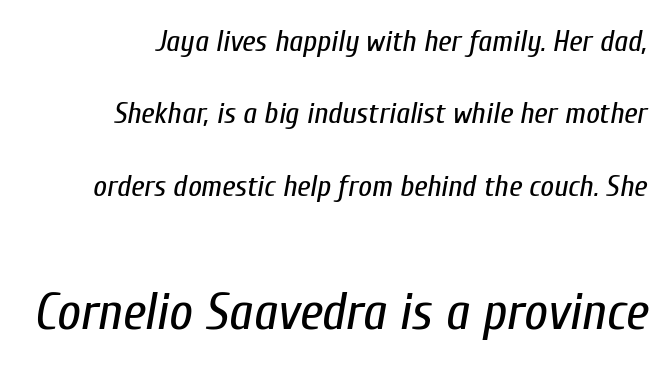
Q: Is the text bold? A: No.
Q: Is the text italic (slanted)? A: Yes, it leans right by about 10 degrees.
Q: Is the text underlined? A: No.
Q: Is the spacing between letters normal or unusually wide? A: Normal.
Q: Is the spacing between lines tight, normal or loose? A: Loose.
Q: Which block of text is set in a larger size, the first (top) or the second (bottom)? A: The second (bottom) one.
Q: Width (condensed, normal, or wide)? A: Condensed.
Q: Stroke contrast? A: Low.
Q: x-height? A: Medium.
Q: Monospaced? A: No.
